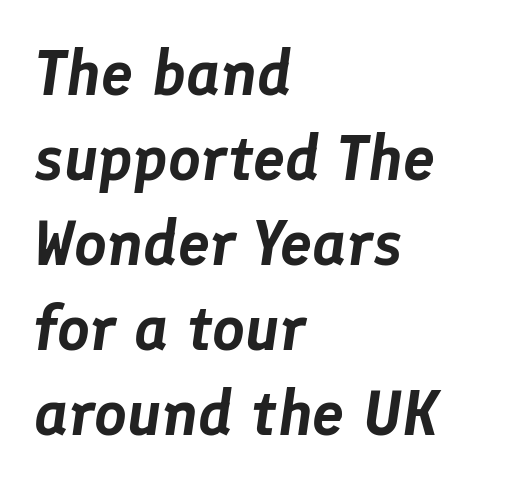
The image shows 64 px text type, italic (leaning right); set left-aligned, normal line spacing (1.33x), normal letter spacing, not underlined; low stroke contrast and a medium x-height.
